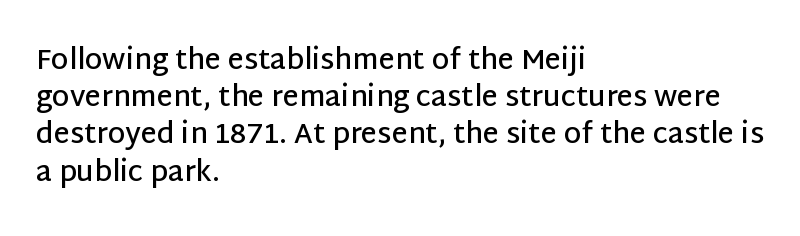
Q: Is the text bold? A: Semi-bold.
Q: Is the text italic (slanted)? A: No, it is upright.
Q: Is the typeface a serif or a sans-serif typeface? A: Sans-serif.
Q: Is the text underlined? A: No.
Q: How is the paragraph aligned? A: Left-aligned.
Q: Is the spacing between letters normal or unusually wide? A: Normal.
Q: Is the spacing between lines tight, normal or loose? A: Normal.
Q: Width (condensed, normal, or wide)? A: Normal.
Q: Stroke contrast? A: Low.
Q: x-height? A: Large.
Q: Monospaced? A: No.
